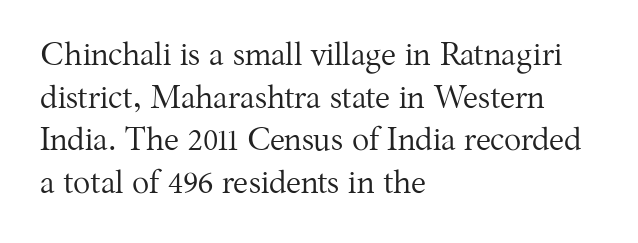
{"serif": "yes", "italic": "no", "bold": "no", "weight": "regular", "width": "normal", "stroke_contrast": "medium", "x_height": "medium", "monospaced": "no", "underline": "no", "align": "left", "line_spacing": "normal", "line_spacing_ratio": 1.33, "letter_spacing": "normal", "letter_spacing_em": 0.0, "glyph_px": 32}
